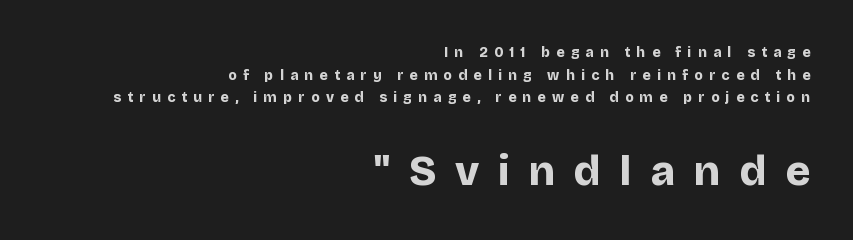
Underlining? Definitely not there. There is plenty of visible air inserted between adjacent glyphs. This is heavy type, rendered in bold. Regarding leading, the lines here are spaced in the standard way. The typeface chosen for these lines omits serifs. Horizontally, the lines are justified to the trailing edge only.
